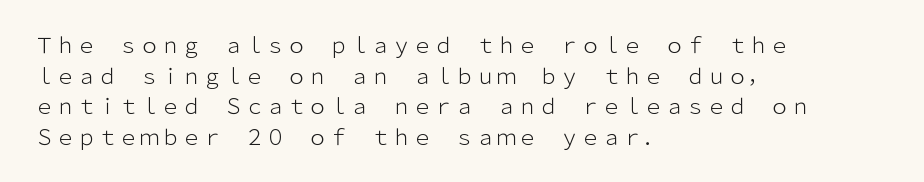
The image shows 21 px text type, upright; set left-aligned, normal line spacing (1.46x), normal letter spacing, not underlined.
